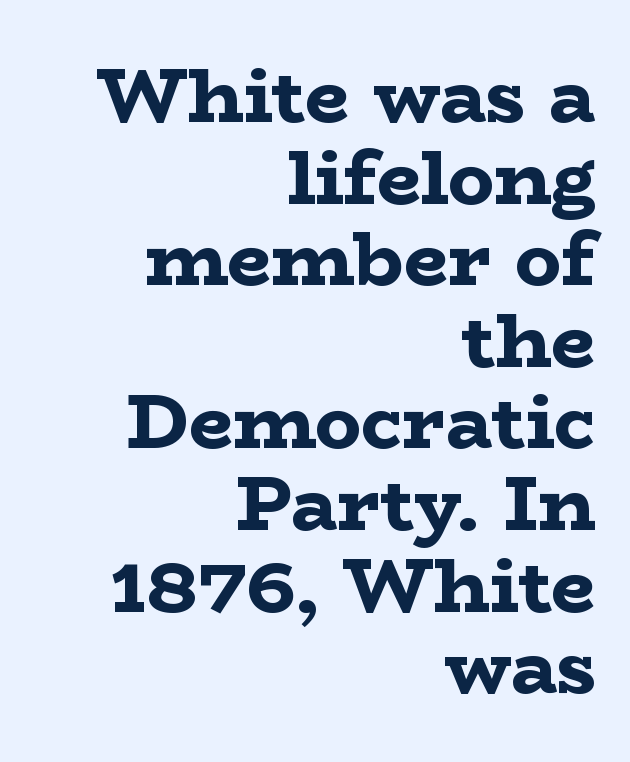
The image shows 77 px bold, wide serif type, upright; set right-aligned, tight line spacing (1.06x), normal letter spacing, not underlined; low stroke contrast and a medium x-height.
